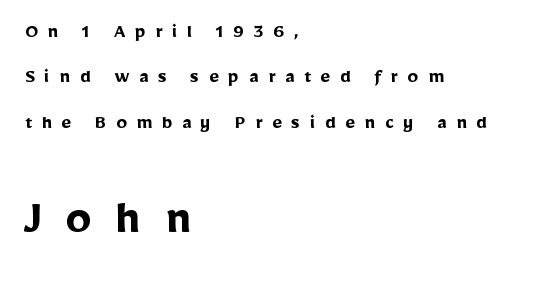
Q: Is the text bold? A: Yes.
Q: Is the text italic (slanted)? A: No, it is upright.
Q: Is the typeface a serif or a sans-serif typeface? A: Sans-serif.
Q: Is the text underlined? A: No.
Q: How is the paragraph aligned? A: Left-aligned.
Q: Is the spacing between letters normal or unusually wide? A: Unusually wide.
Q: Is the spacing between lines tight, normal or loose? A: Loose.
Q: Which block of text is set in a larger size, the first (top) or the second (bottom)? A: The second (bottom) one.
Q: Width (condensed, normal, or wide)? A: Normal.
Q: Stroke contrast? A: Low.
Q: x-height? A: Medium.
Q: Monospaced? A: No.
